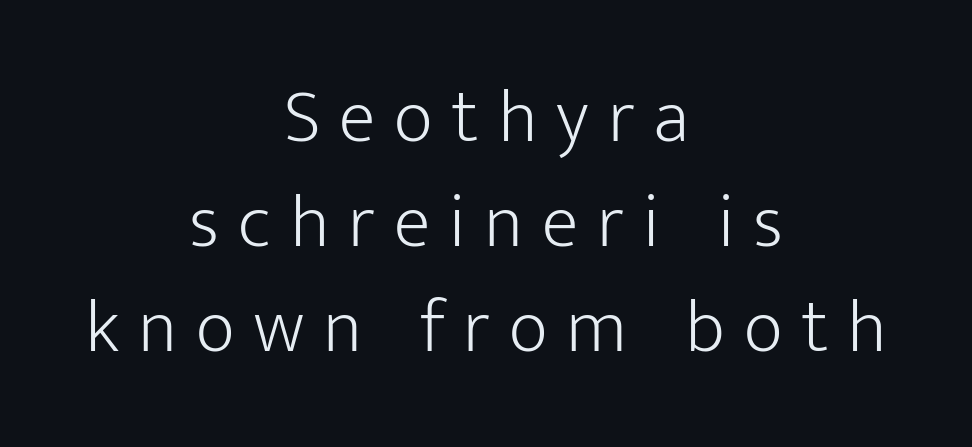
Q: Is the text bold? A: No.
Q: Is the text italic (slanted)? A: No, it is upright.
Q: Is the typeface a serif or a sans-serif typeface? A: Sans-serif.
Q: Is the text underlined? A: No.
Q: How is the paragraph aligned? A: Centered.
Q: Is the spacing between letters normal or unusually wide? A: Unusually wide.
Q: Is the spacing between lines tight, normal or loose? A: Normal.
Q: Width (condensed, normal, or wide)? A: Normal.
Q: Stroke contrast? A: Low.
Q: x-height? A: Medium.
Q: Monospaced? A: No.
